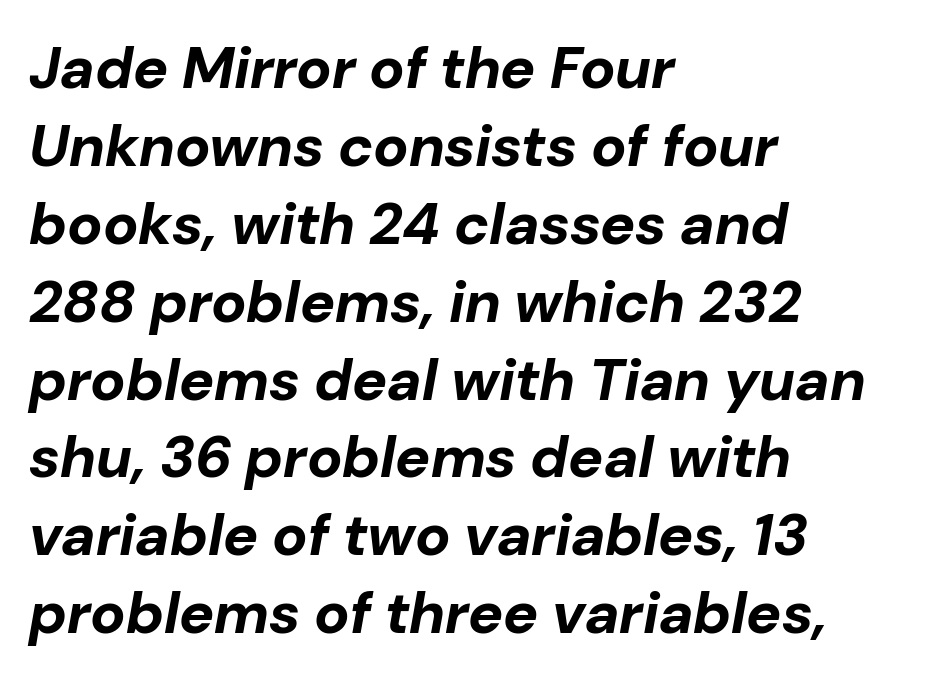
Baseline-to-baseline distance is the conventional proportion of letter height. Clear beneath every line of the passage. Standard letterfit; no display-style spreading of the glyphs. Look at the stroke-to-counter ratio: heavy, a bold.
